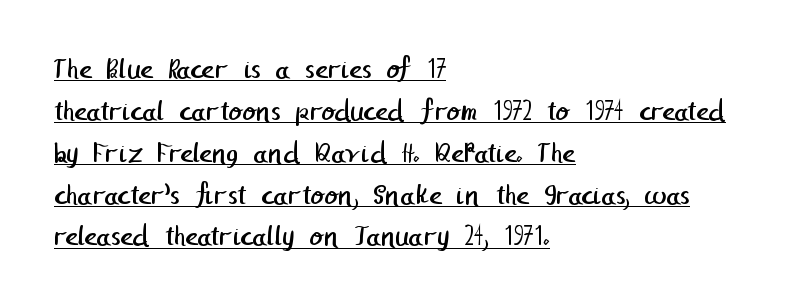
Q: Is the text bold? A: No.
Q: Is the typeface a serif or a sans-serif typeface? A: Sans-serif.
Q: Is the text underlined? A: Yes.
Q: How is the paragraph aligned? A: Left-aligned.
Q: Is the spacing between letters normal or unusually wide? A: Normal.
Q: Is the spacing between lines tight, normal or loose? A: Normal.
Q: Width (condensed, normal, or wide)? A: Normal.
Q: Stroke contrast? A: Low.
Q: x-height? A: Medium.
